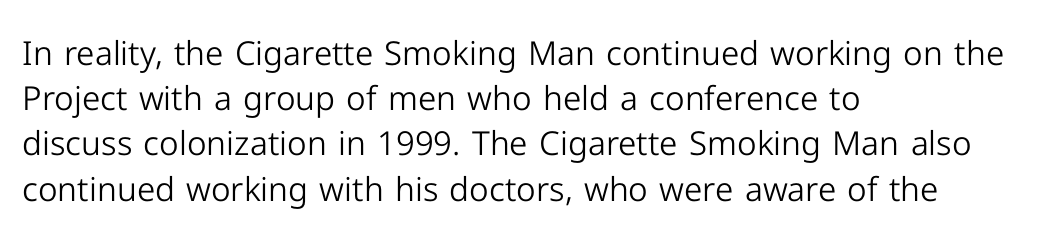
{"serif": "no", "italic": "no", "bold": "no", "weight": "light", "width": "normal", "stroke_contrast": "low", "x_height": "medium", "monospaced": "no", "underline": "no", "align": "left", "line_spacing": "normal", "line_spacing_ratio": 1.37, "letter_spacing": "normal", "letter_spacing_em": 0.0, "glyph_px": 33}
